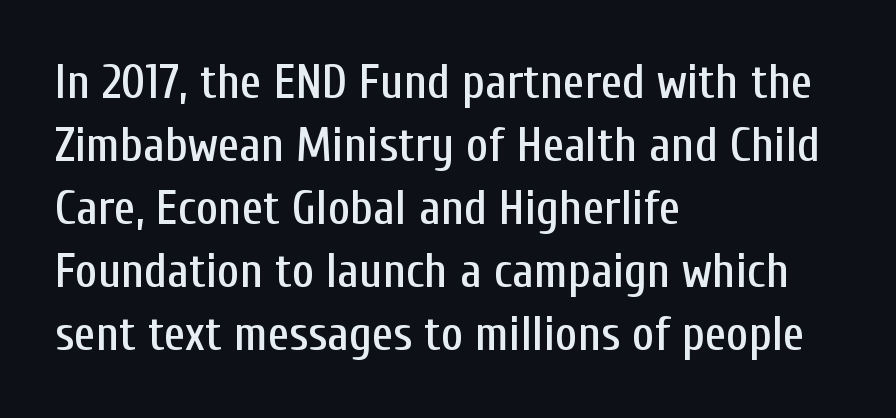
The image shows 48 px condensed sans-serif type, upright; set left-aligned, normal line spacing (1.31x), normal letter spacing, not underlined; low stroke contrast and a medium x-height.
